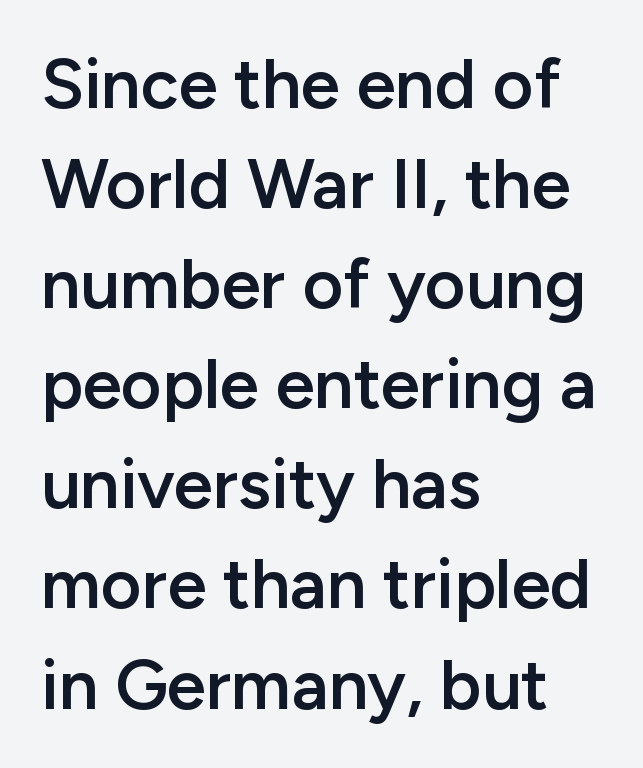
{"serif": "no", "italic": "no", "bold": "semi", "weight": "semibold", "width": "normal", "stroke_contrast": "low", "x_height": "medium", "monospaced": "no", "underline": "no", "align": "left", "line_spacing": "normal", "line_spacing_ratio": 1.43, "letter_spacing": "normal", "letter_spacing_em": 0.0, "glyph_px": 70}
